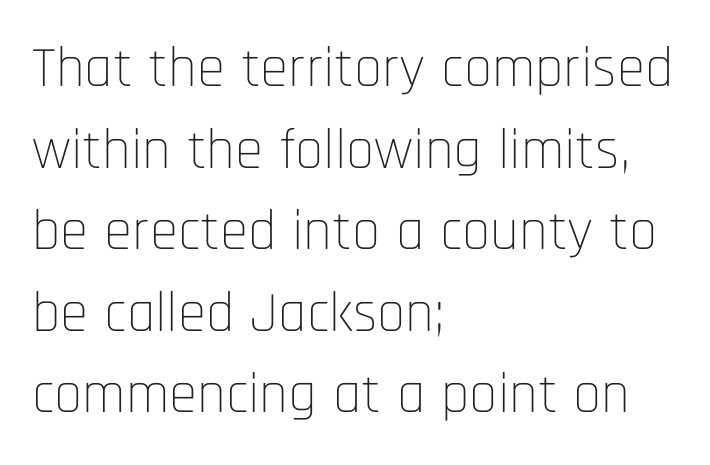
Q: Is the text bold? A: No.
Q: Is the text italic (slanted)? A: No, it is upright.
Q: Is the typeface a serif or a sans-serif typeface? A: Sans-serif.
Q: Is the text underlined? A: No.
Q: How is the paragraph aligned? A: Left-aligned.
Q: Is the spacing between letters normal or unusually wide? A: Normal.
Q: Is the spacing between lines tight, normal or loose? A: Normal.
Q: Width (condensed, normal, or wide)? A: Condensed.
Q: Stroke contrast? A: Low.
Q: x-height? A: Large.
Q: Monospaced? A: No.
